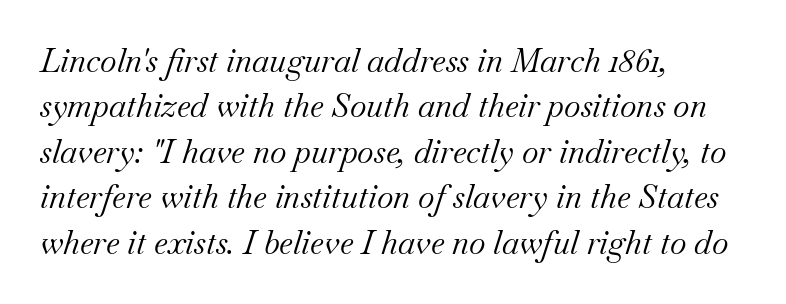
Q: Is the text bold? A: No.
Q: Is the text italic (slanted)? A: Yes, it leans right by about 18 degrees.
Q: Is the typeface a serif or a sans-serif typeface? A: Serif.
Q: Is the text underlined? A: No.
Q: How is the paragraph aligned? A: Left-aligned.
Q: Is the spacing between letters normal or unusually wide? A: Normal.
Q: Is the spacing between lines tight, normal or loose? A: Normal.
Q: Width (condensed, normal, or wide)? A: Normal.
Q: Stroke contrast? A: Medium.
Q: x-height? A: Small.
Q: Monospaced? A: No.
